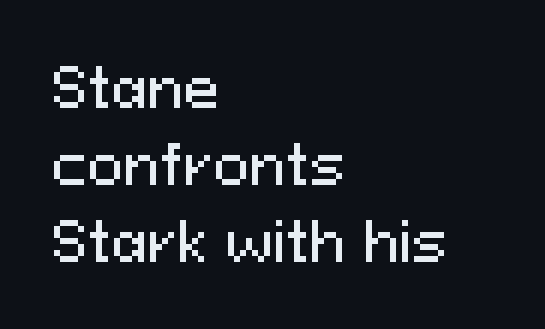
The image shows 54 px sans-serif type, upright; set left-aligned, normal line spacing (1.43x), normal letter spacing, not underlined; medium stroke contrast and a medium x-height.
